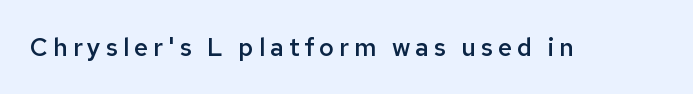
The image shows 25 px text type, upright; set unusually wide letter spacing (+0.2 em), not underlined.
